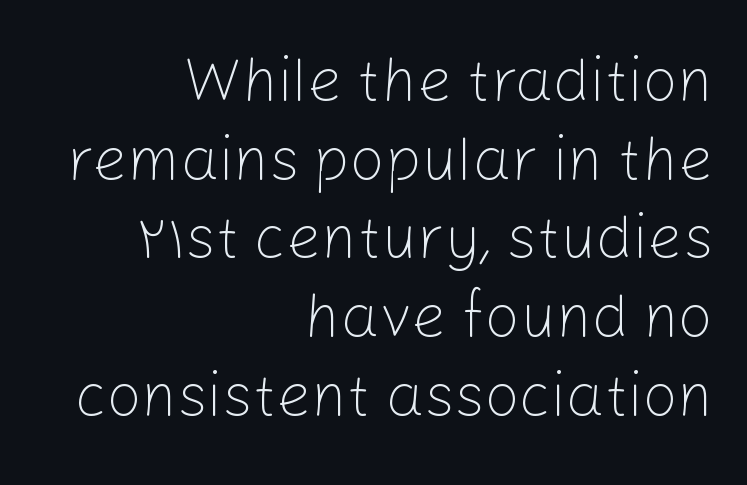
The image shows 61 px light sans-serif type, upright; set right-aligned, normal line spacing (1.29x), normal letter spacing, not underlined; low stroke contrast and a medium x-height.
